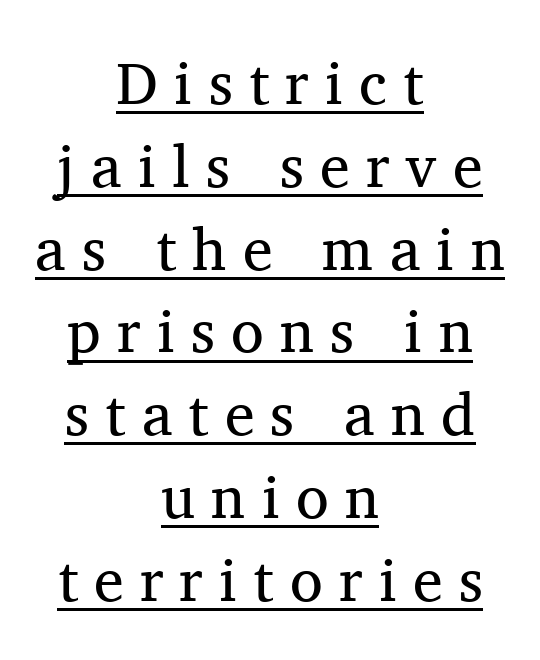
Typographically, this falls in the serif category. The leading is moderate, giving the passage an even texture. No heavy texture on the line: the type isn't bold. Casual observation: everything's sitting right in the middle.
